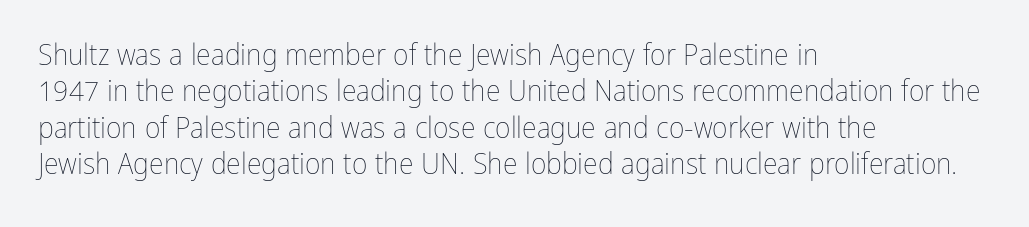
The image shows 30 px thin, condensed type, upright; set left-aligned, line spacing 1.21x, normal letter spacing, not underlined; low stroke contrast and a medium x-height.
